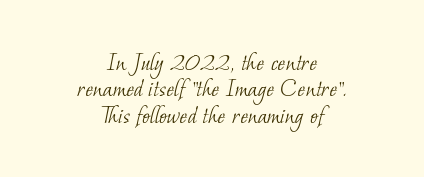
The image shows 26 px text type; set centered, tight line spacing (1.01x), normal letter spacing, not underlined.
